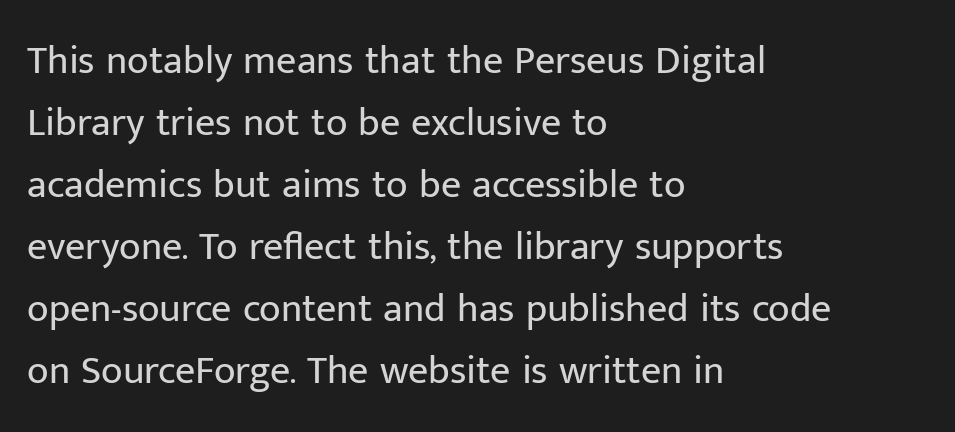
Here the glyphs are tracked normally, forming tight word shapes. You could not count columns in this text — the font is proportionally spaced. The letters look calm and open, with moderate or lighter stems. Plain, unruled lines of type. This block has exactly the height ordinary leading produces. Teacher's note: observe the even left margin — that is flush-left alignment.
